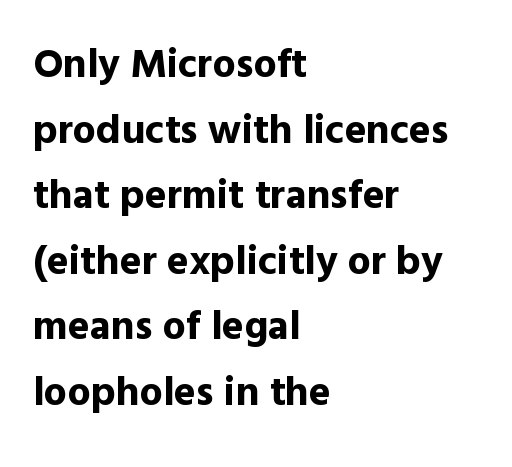
{"serif": "no", "italic": "no", "bold": "yes", "weight": "bold", "width": "normal", "x_height": "medium", "monospaced": "no", "underline": "no", "align": "left", "line_spacing": "normal", "line_spacing_ratio": 1.6, "letter_spacing": "normal", "letter_spacing_em": 0.0, "glyph_px": 41}
